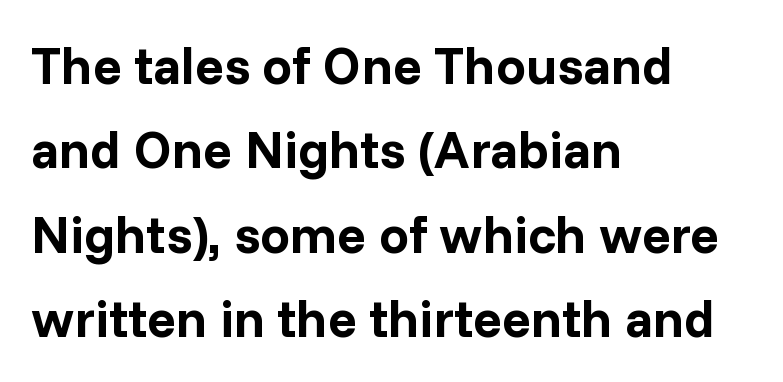
Q: Is the text bold? A: Yes.
Q: Is the text italic (slanted)? A: No, it is upright.
Q: Is the typeface a serif or a sans-serif typeface? A: Sans-serif.
Q: Is the text underlined? A: No.
Q: How is the paragraph aligned? A: Left-aligned.
Q: Is the spacing between letters normal or unusually wide? A: Normal.
Q: Is the spacing between lines tight, normal or loose? A: Normal.
Q: Width (condensed, normal, or wide)? A: Normal.
Q: Stroke contrast? A: Low.
Q: x-height? A: Medium.
Q: Monospaced? A: No.
